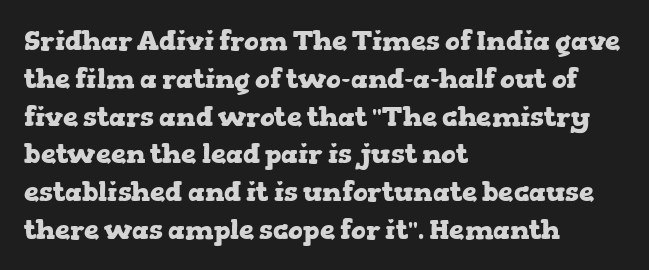
Q: Is the text bold? A: Yes.
Q: Is the text italic (slanted)? A: No, it is upright.
Q: Is the text underlined? A: No.
Q: How is the paragraph aligned? A: Left-aligned.
Q: Is the spacing between letters normal or unusually wide? A: Normal.
Q: Is the spacing between lines tight, normal or loose? A: Normal.
